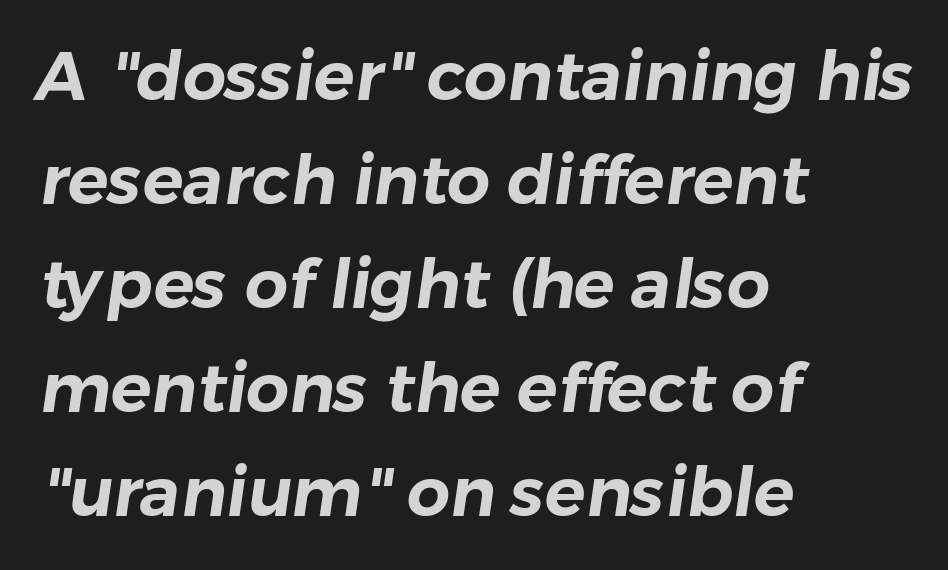
{"serif": "no", "width": "normal", "stroke_contrast": "low", "x_height": "medium", "monospaced": "no", "underline": "no", "align": "left", "line_spacing": "normal", "line_spacing_ratio": 1.53, "letter_spacing": "normal", "letter_spacing_em": 0.0, "glyph_px": 68}
